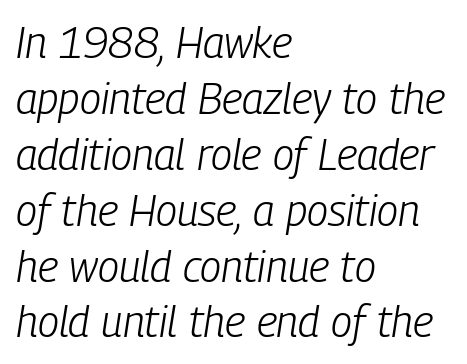
Descenders are the only things crossing below the line. Each stroke keeps to a modest, everyday thickness or less. Each letter keeps its own natural width here, so spacing adapts to shape. This sample uses an oblique cut, with every glyph tilted off the vertical.
